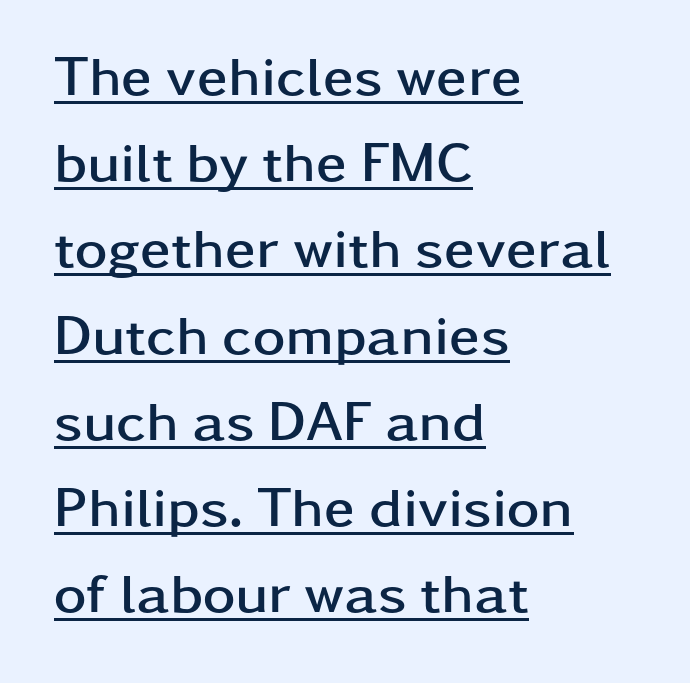
The typography opts for an upright posture over an oblique one. Heavy, bold letterforms. These lines stack with their left ends in a neat column. Interline gaps are of average width in this sample. The face used here appears with an underline applied. Nobody touched the tracking dial on this one.
